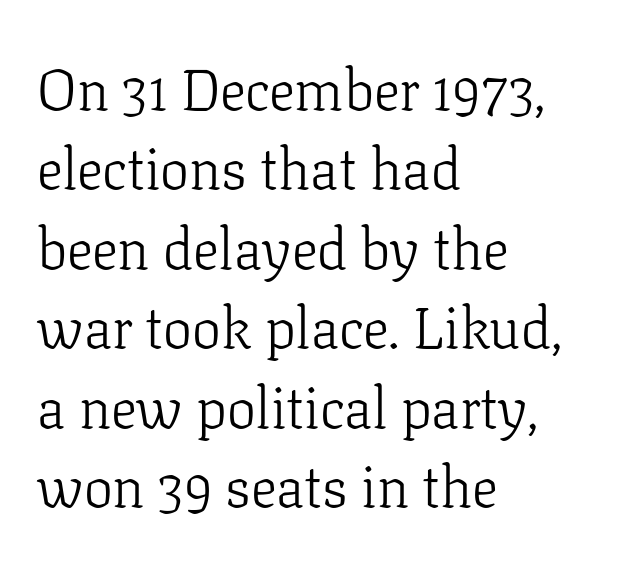
{"serif": "yes", "italic": "no", "bold": "no", "weight": "light", "width": "normal", "stroke_contrast": "low", "x_height": "medium", "monospaced": "no", "underline": "no", "align": "left", "line_spacing": "normal", "line_spacing_ratio": 1.37, "letter_spacing": "normal", "letter_spacing_em": 0.0, "glyph_px": 58}
